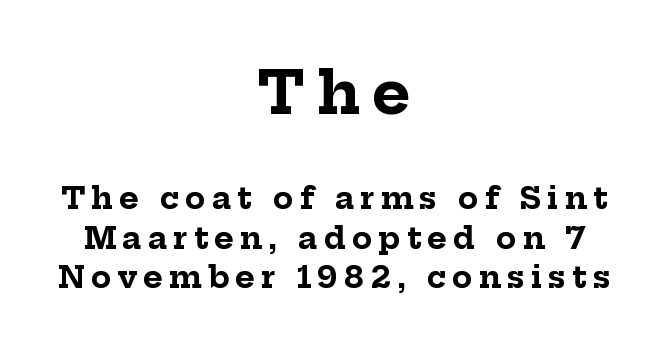
Q: Is the text bold? A: Yes.
Q: Is the text italic (slanted)? A: No, it is upright.
Q: Is the typeface a serif or a sans-serif typeface? A: Serif.
Q: Is the text underlined? A: No.
Q: How is the paragraph aligned? A: Centered.
Q: Is the spacing between letters normal or unusually wide? A: Unusually wide.
Q: Is the spacing between lines tight, normal or loose? A: Normal.
Q: Which block of text is set in a larger size, the first (top) or the second (bottom)? A: The first (top) one.
Q: Width (condensed, normal, or wide)? A: Normal.
Q: Stroke contrast? A: Low.
Q: x-height? A: Medium.
Q: Monospaced? A: No.
